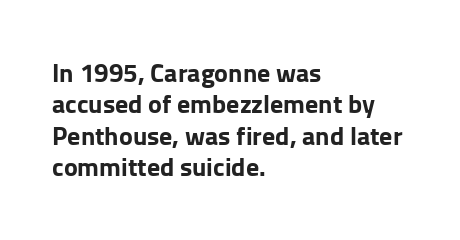
The image shows 26 px bold type, upright; set left-aligned, line spacing 1.21x, normal letter spacing, not underlined.
